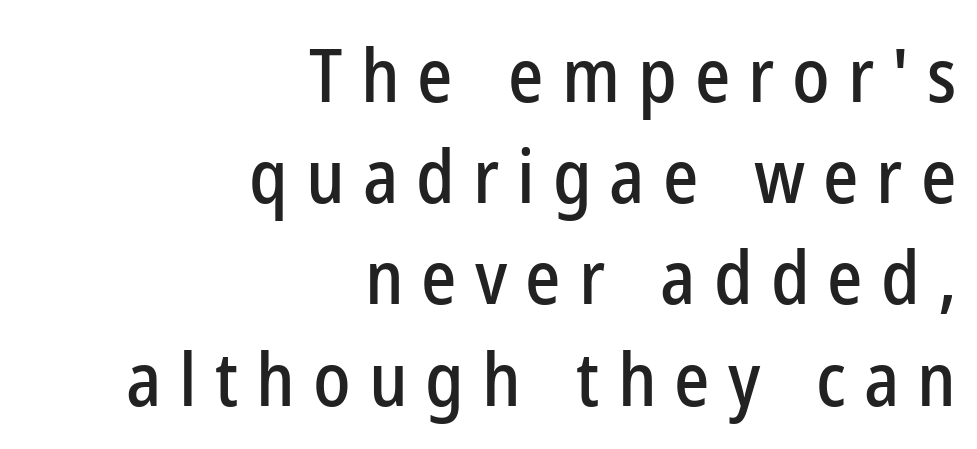
{"serif": "no", "italic": "no", "width": "condensed", "stroke_contrast": "low", "x_height": "medium", "monospaced": "no", "underline": "no", "align": "right", "line_spacing": "normal", "line_spacing_ratio": 1.35, "letter_spacing": "wide", "letter_spacing_em": 0.24, "glyph_px": 75}
